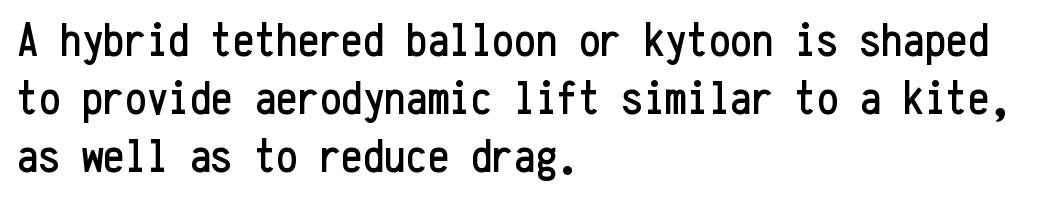
{"serif": "no", "italic": "no", "width": "condensed", "stroke_contrast": "low", "x_height": "medium", "monospaced": "yes", "underline": "no", "align": "left", "line_spacing_ratio": 1.21, "letter_spacing": "normal", "letter_spacing_em": 0.0, "glyph_px": 48}
